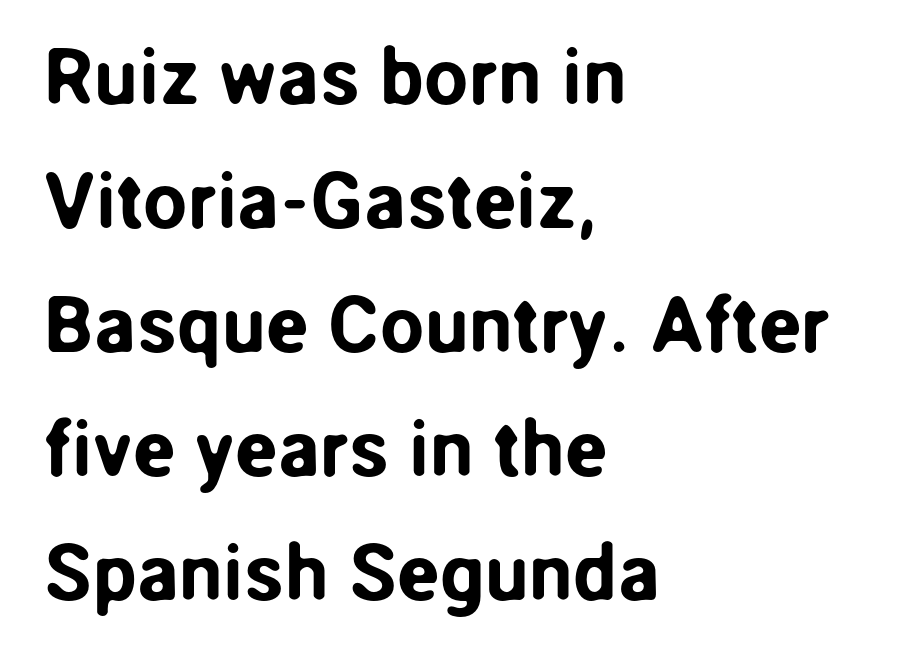
Q: Is the text italic (slanted)? A: No, it is upright.
Q: Is the typeface a serif or a sans-serif typeface? A: Sans-serif.
Q: Is the text underlined? A: No.
Q: How is the paragraph aligned? A: Left-aligned.
Q: Is the spacing between letters normal or unusually wide? A: Normal.
Q: Is the spacing between lines tight, normal or loose? A: Normal.
Q: Width (condensed, normal, or wide)? A: Normal.
Q: Stroke contrast? A: Low.
Q: x-height? A: Medium.
Q: Monospaced? A: No.
